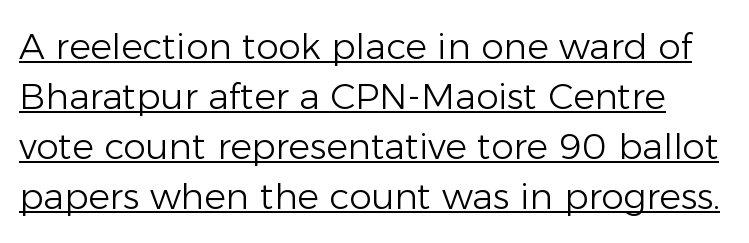
This sample has the flowing, uneven cadence of proportional lettering. On a weight scale, this lands at 450 or below. Like a heading marked for emphasis, these lines bear an underscore. The font's upright variant was chosen for this text.
